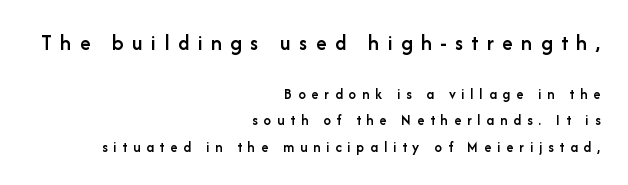
Type without underlining. Type size steps down from the first block to the second. Nope, not italic — everything's standing straight. Tracking value appears strongly positive — letters spread wide.
